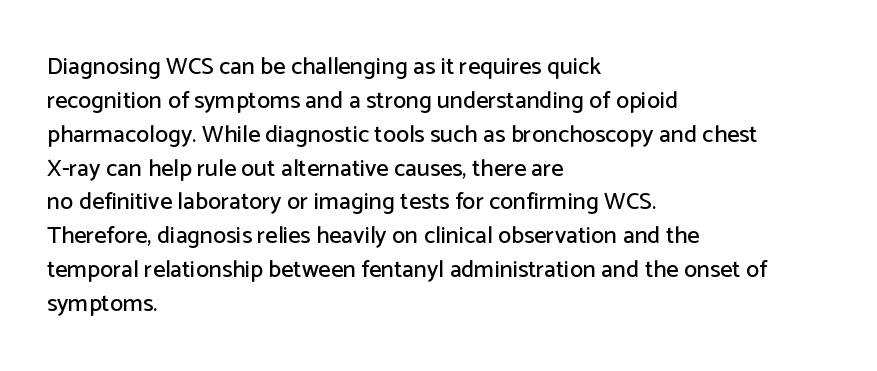
Here the glyphs are tracked normally, forming tight word shapes. A typesetter would call this leading conventional body-copy spacing. Descenders hang freely into open space. Typeset ragged right — the left edge is the straight one. Posture: upright roman.
